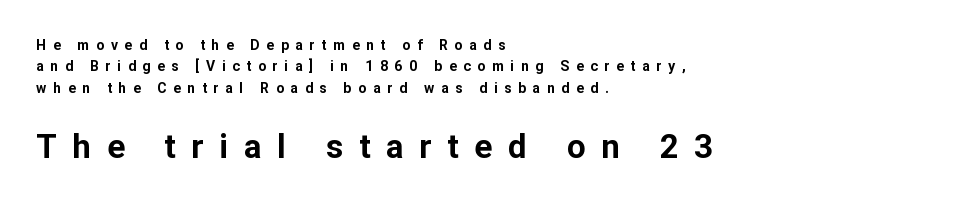
Q: Is the text bold? A: Yes.
Q: Is the text italic (slanted)? A: No, it is upright.
Q: Is the typeface a serif or a sans-serif typeface? A: Sans-serif.
Q: Is the text underlined? A: No.
Q: How is the paragraph aligned? A: Left-aligned.
Q: Is the spacing between letters normal or unusually wide? A: Unusually wide.
Q: Is the spacing between lines tight, normal or loose? A: Normal.
Q: Which block of text is set in a larger size, the first (top) or the second (bottom)? A: The second (bottom) one.
Q: Width (condensed, normal, or wide)? A: Normal.
Q: Stroke contrast? A: Low.
Q: x-height? A: Medium.
Q: Monospaced? A: No.
